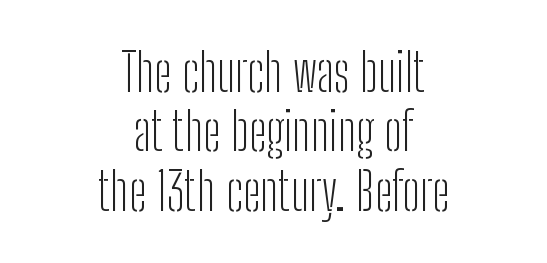
{"serif": "no", "italic": "no", "bold": "no", "weight": "light", "width": "condensed", "stroke_contrast": "low", "x_height": "medium", "monospaced": "no", "underline": "no", "align": "center", "line_spacing": "tight", "line_spacing_ratio": 1.14, "letter_spacing": "normal", "letter_spacing_em": 0.0, "glyph_px": 52}
